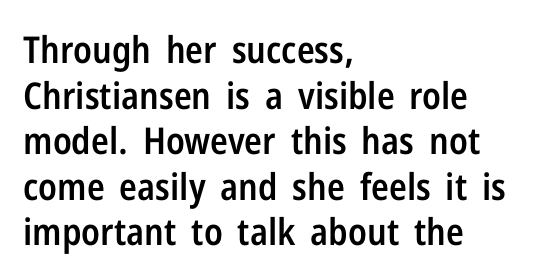
{"serif": "no", "italic": "no", "bold": "semi", "weight": "semibold", "width": "condensed", "stroke_contrast": "low", "x_height": "medium", "monospaced": "no", "underline": "no", "align": "left", "line_spacing_ratio": 1.23, "letter_spacing": "normal", "letter_spacing_em": 0.0, "glyph_px": 37}
